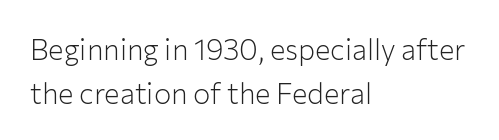
These glyphs show unthickened strokes, regular width or finer. The setting favours the left margin, as ordinary paragraphs usually do. These lines keep a tight, regular rhythm from letter to letter. The vertical gap from one line to the next is medium. Anything drawn beneath the words? Only blank space. The glyphs in this specimen are sans serif.
